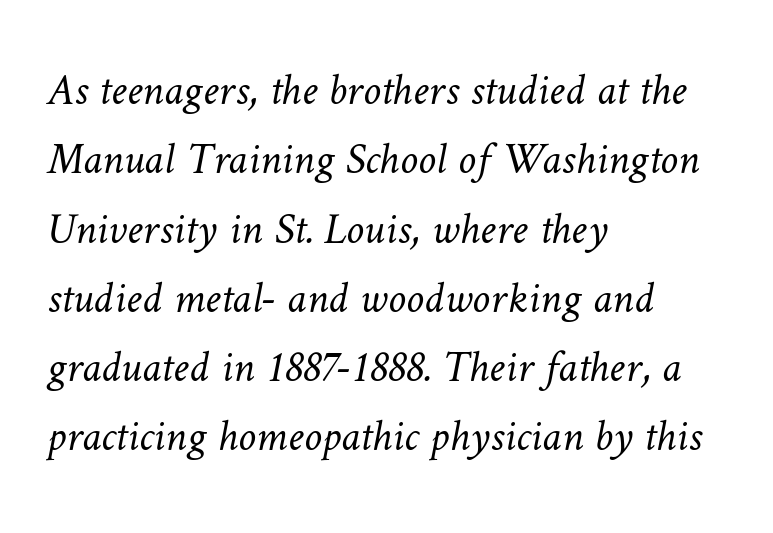
{"bold": "no", "weight": "light", "width": "normal", "stroke_contrast": "low", "x_height": "medium", "monospaced": "no", "underline": "no", "align": "left", "line_spacing": "normal", "line_spacing_ratio": 1.54, "letter_spacing": "normal", "letter_spacing_em": 0.0, "glyph_px": 45}
